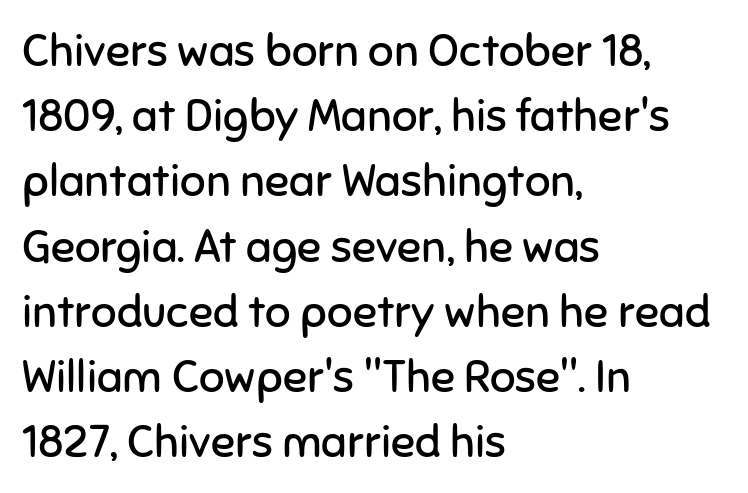
You could not count columns in this text — the font is proportionally spaced. Each letter's strokes conclude bluntly, with no projecting serifs. Posture: vertical. Left-aligned paragraph, ragged on the right. Descenders hang freely into open space. Spacing between characters is what you'd get straight out of the box.
